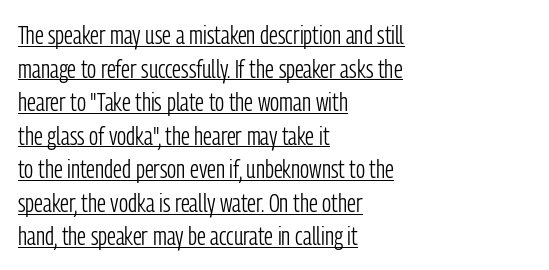
The image shows 26 px text type, upright; set left-aligned, normal line spacing (1.29x), normal letter spacing, underlined.
